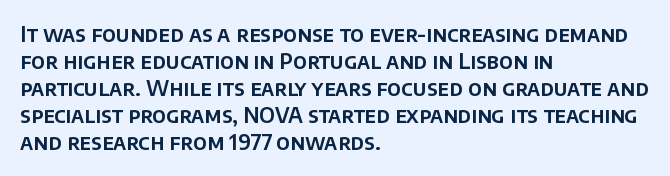
{"italic": "no", "underline": "no", "align": "left", "line_spacing": "normal", "line_spacing_ratio": 1.29, "letter_spacing": "normal", "letter_spacing_em": 0.0, "glyph_px": 21}
